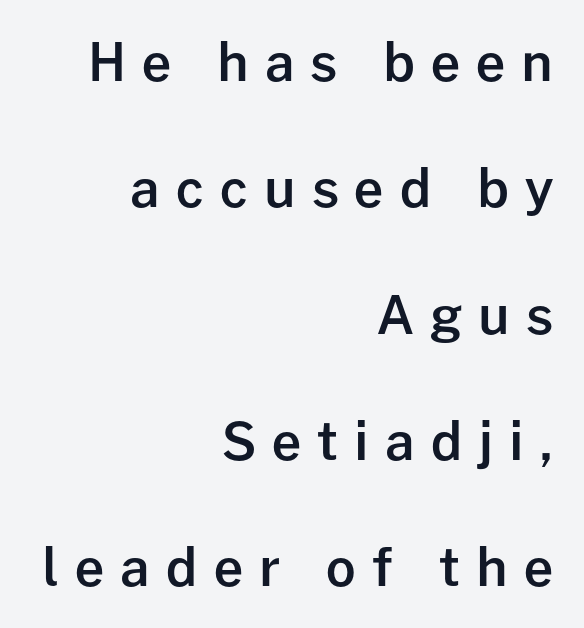
A roman cut, with each character standing at attention. In terms of weight, the rendering is demibold, just under bold. Is the letter spacing exaggerated? Yes — the characters are pushed far apart. This rendering uses right alignment, leaving the left contour irregular. Unlike a traditional serif, this face leaves its strokes unadorned.
